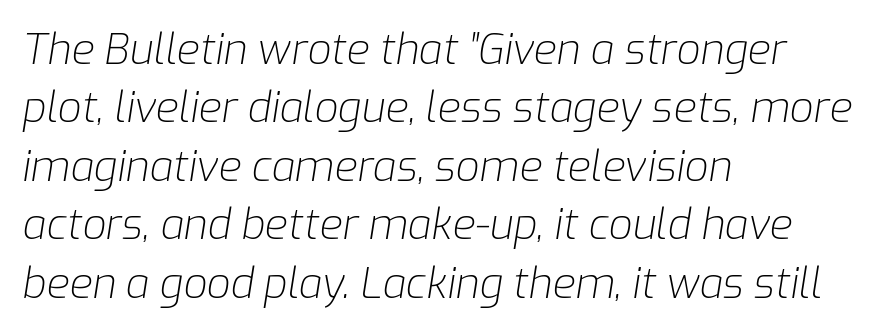
Q: Is the text bold? A: No.
Q: Is the text italic (slanted)? A: Yes, it leans right by about 9 degrees.
Q: Is the text underlined? A: No.
Q: How is the paragraph aligned? A: Left-aligned.
Q: Is the spacing between letters normal or unusually wide? A: Normal.
Q: Is the spacing between lines tight, normal or loose? A: Normal.
Q: Width (condensed, normal, or wide)? A: Normal.
Q: Stroke contrast? A: Low.
Q: x-height? A: Medium.
Q: Monospaced? A: No.
